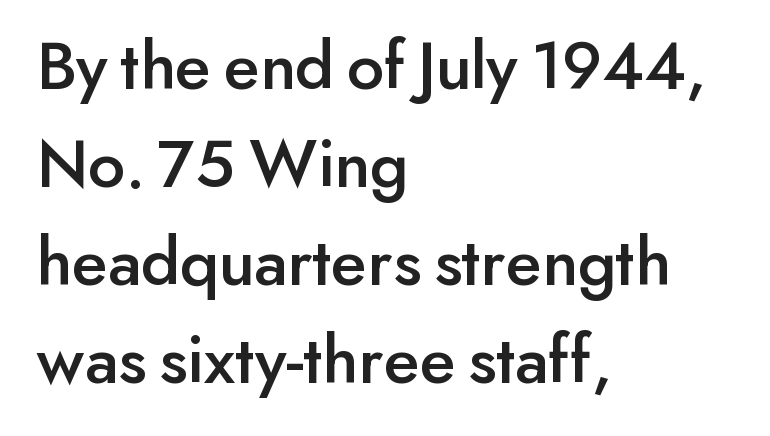
The image shows 71 px sans-serif type, upright; set left-aligned, normal line spacing (1.38x), normal letter spacing, not underlined; low stroke contrast and a small x-height.
